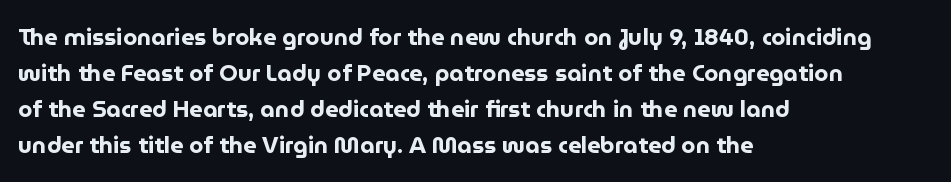
The image shows 23 px bold type, upright; set left-aligned, normal line spacing (1.56x), normal letter spacing, not underlined.
